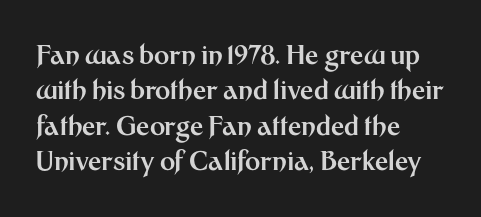
The image shows 26 px bold type, upright; set left-aligned, normal line spacing (1.36x), normal letter spacing, not underlined.
